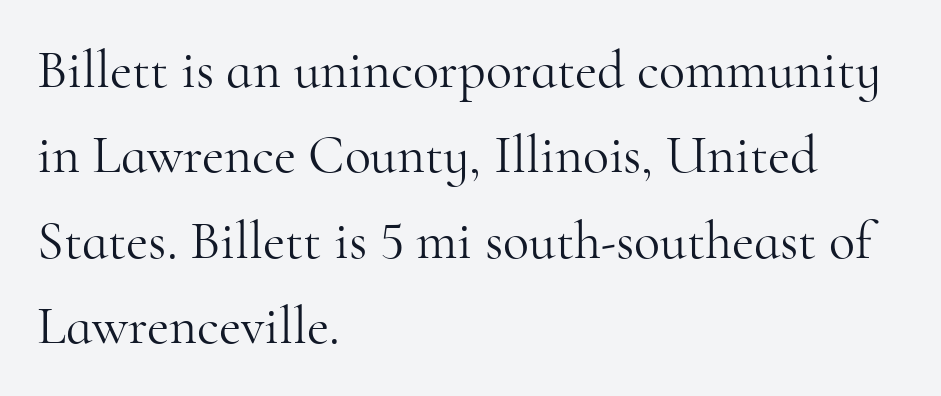
The image shows 54 px light serif type, upright; set left-aligned, normal line spacing (1.58x), normal letter spacing, not underlined; high stroke contrast and a small x-height.
